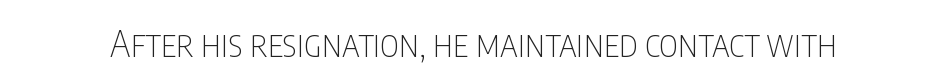
{"serif": "no", "italic": "no", "bold": "no", "weight": "thin", "width": "condensed", "stroke_contrast": "low", "x_height": "large", "monospaced": "no", "underline": "no", "letter_spacing": "normal", "letter_spacing_em": 0.0, "glyph_px": 36}
